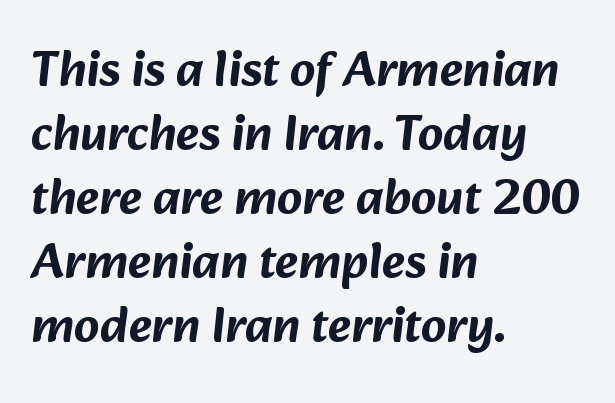
Q: Is the typeface a serif or a sans-serif typeface? A: Sans-serif.
Q: Is the text underlined? A: No.
Q: How is the paragraph aligned? A: Left-aligned.
Q: Is the spacing between letters normal or unusually wide? A: Normal.
Q: Is the spacing between lines tight, normal or loose? A: Normal.
Q: Width (condensed, normal, or wide)? A: Normal.
Q: Stroke contrast? A: Low.
Q: x-height? A: Medium.
Q: Monospaced? A: No.
